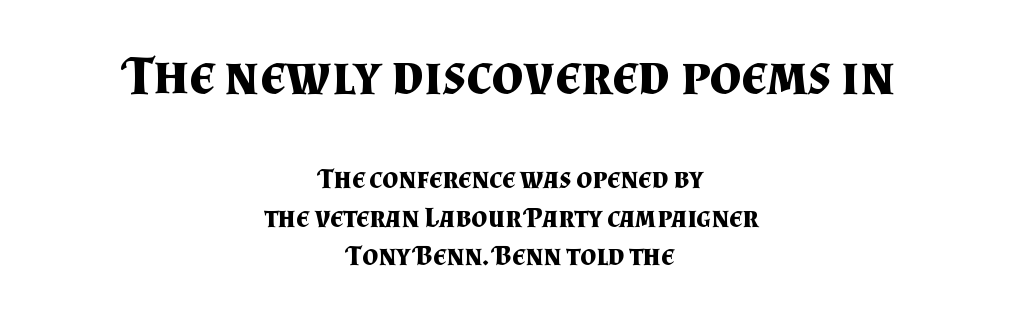
The image shows 55 px bold serif type, upright; set centered, normal line spacing (1.38x), normal letter spacing, not underlined; the first (top) block is 1.96x larger; medium stroke contrast and a small x-height.
